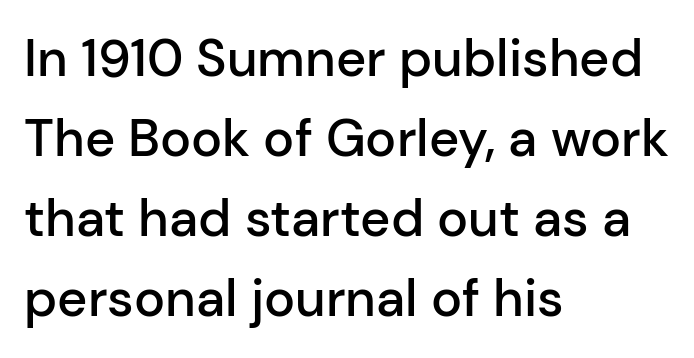
The image shows 52 px semibold sans-serif type, upright; set left-aligned, normal line spacing (1.54x), normal letter spacing, not underlined; low stroke contrast and a medium x-height.
